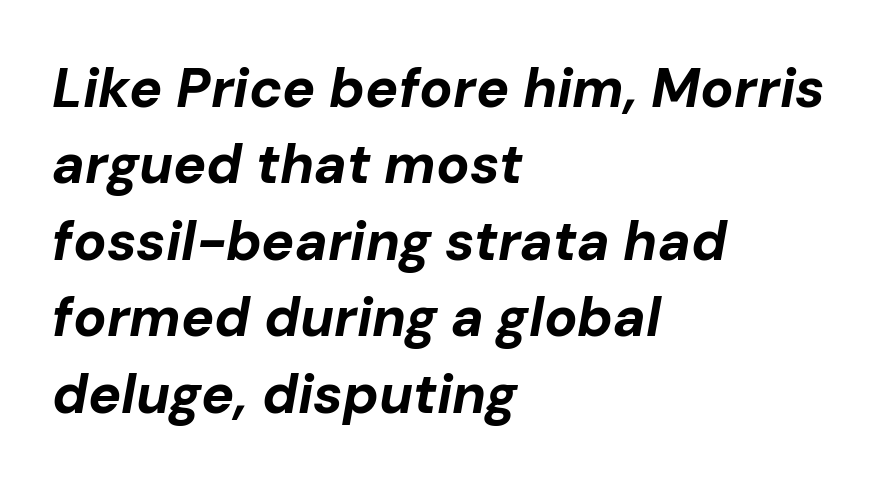
The image shows 55 px bold type, italic (leaning right); set left-aligned, normal line spacing (1.39x), normal letter spacing, not underlined; low stroke contrast and a medium x-height.
